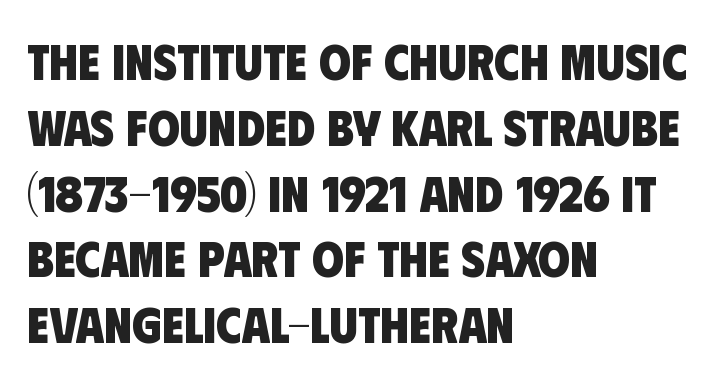
The image shows 51 px heavy, condensed sans-serif type; set left-aligned, normal line spacing (1.29x), normal letter spacing, not underlined; low stroke contrast and a large x-height.
